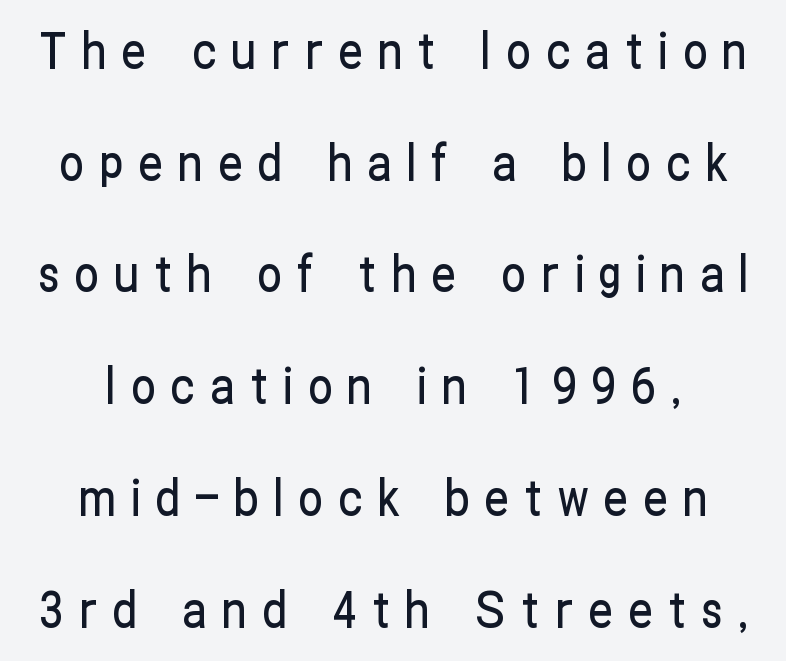
Q: Is the text italic (slanted)? A: No, it is upright.
Q: Is the typeface a serif or a sans-serif typeface? A: Sans-serif.
Q: Is the text underlined? A: No.
Q: Is the spacing between letters normal or unusually wide? A: Unusually wide.
Q: Is the spacing between lines tight, normal or loose? A: Loose.
Q: Width (condensed, normal, or wide)? A: Condensed.
Q: Stroke contrast? A: Low.
Q: x-height? A: Medium.
Q: Monospaced? A: No.
